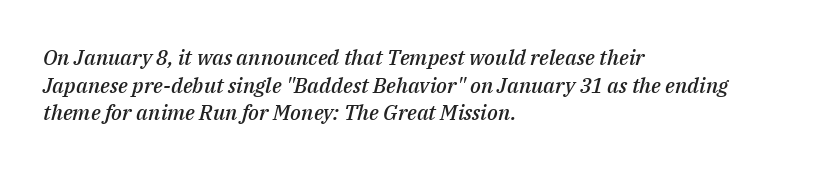
Q: Is the text bold? A: Semi-bold.
Q: Is the text italic (slanted)? A: Yes, it leans right by about 14 degrees.
Q: Is the text underlined? A: No.
Q: How is the paragraph aligned? A: Left-aligned.
Q: Is the spacing between letters normal or unusually wide? A: Normal.
Q: Is the spacing between lines tight, normal or loose? A: Normal.
